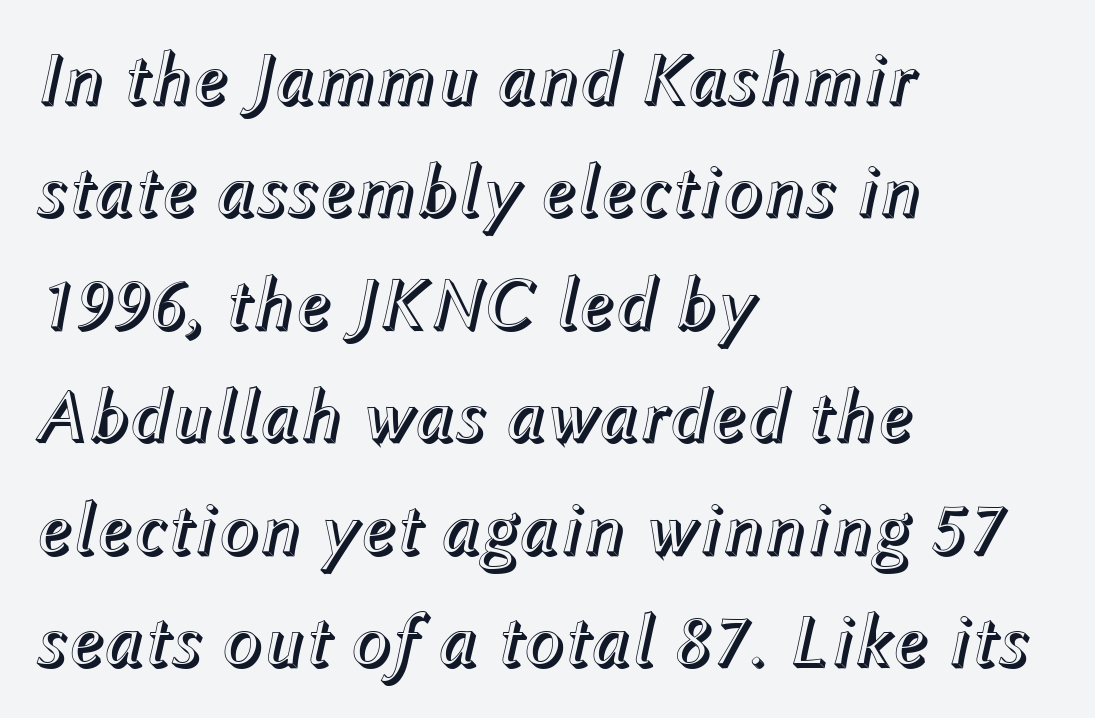
Evenly set lines give the paragraph a standard silhouette. Descenders hang freely into open space. Think of a printed novel: that variable character pitch is what you see here. Compared with a centered layout, this one pins lines to the left instead.
